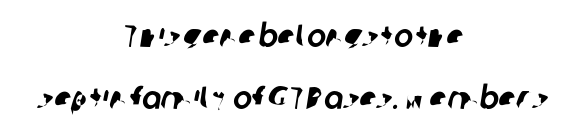
{"serif": "no", "width": "normal", "stroke_contrast": "low", "x_height": "medium", "monospaced": "no", "underline": "no", "align": "center", "line_spacing": "loose", "line_spacing_ratio": 1.95, "letter_spacing": "normal", "letter_spacing_em": 0.0, "glyph_px": 32}
